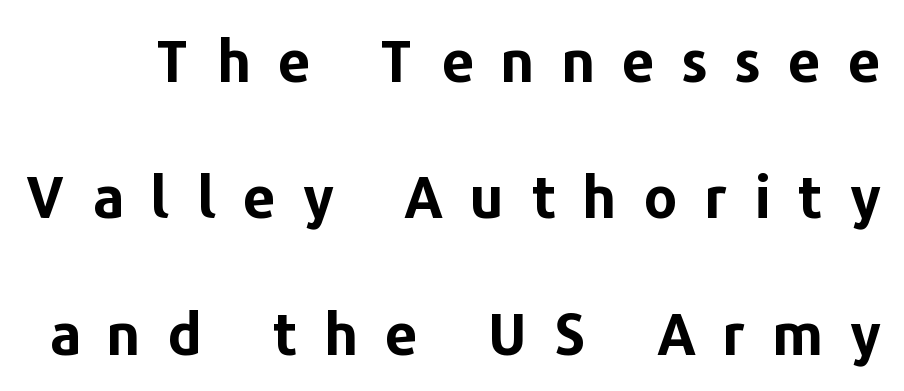
Q: Is the text bold? A: Yes.
Q: Is the text italic (slanted)? A: No, it is upright.
Q: Is the typeface a serif or a sans-serif typeface? A: Sans-serif.
Q: Is the text underlined? A: No.
Q: Is the spacing between letters normal or unusually wide? A: Unusually wide.
Q: Is the spacing between lines tight, normal or loose? A: Loose.
Q: Width (condensed, normal, or wide)? A: Normal.
Q: Stroke contrast? A: Low.
Q: x-height? A: Medium.
Q: Monospaced? A: No.
